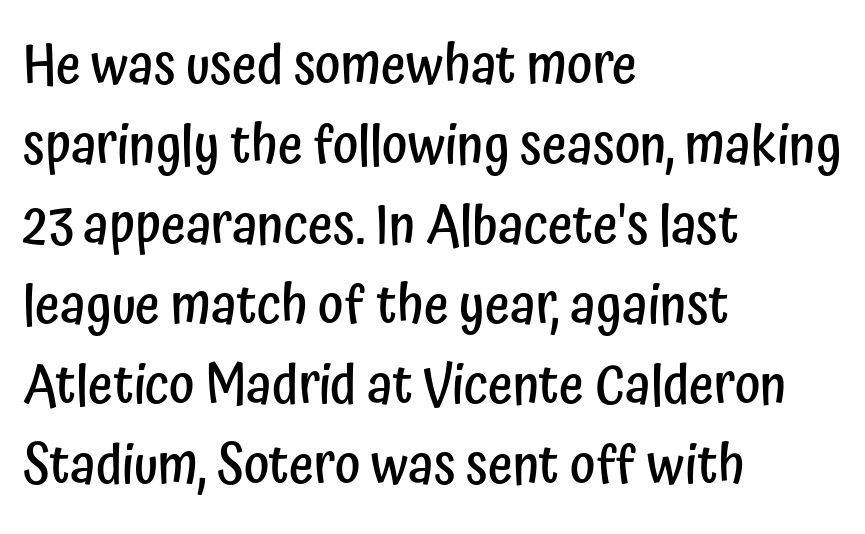
Q: Is the text bold? A: Semi-bold.
Q: Is the text italic (slanted)? A: No, it is upright.
Q: Is the typeface a serif or a sans-serif typeface? A: Sans-serif.
Q: Is the text underlined? A: No.
Q: How is the paragraph aligned? A: Left-aligned.
Q: Is the spacing between letters normal or unusually wide? A: Normal.
Q: Is the spacing between lines tight, normal or loose? A: Normal.
Q: Width (condensed, normal, or wide)? A: Condensed.
Q: Stroke contrast? A: Low.
Q: x-height? A: Medium.
Q: Monospaced? A: No.
